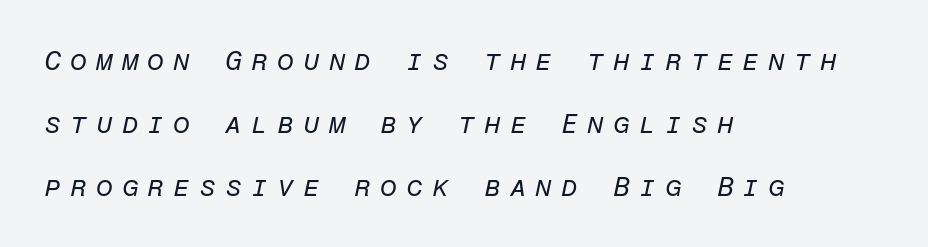
Q: Is the text bold? A: No.
Q: Is the text italic (slanted)? A: Yes, it leans right by about 12 degrees.
Q: Is the text underlined? A: No.
Q: How is the paragraph aligned? A: Left-aligned.
Q: Is the spacing between letters normal or unusually wide? A: Unusually wide.
Q: Is the spacing between lines tight, normal or loose? A: Loose.
